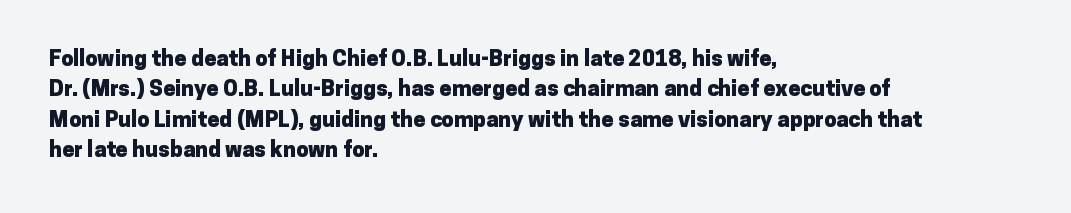
The image shows 22 px bold type, upright; set left-aligned, normal line spacing (1.38x), normal letter spacing, not underlined.
